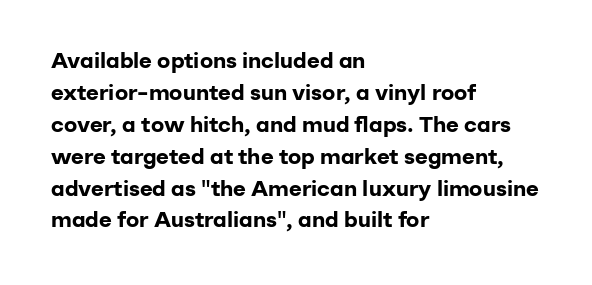
Students, observe: this is what conventionally led text looks like. Ascenders rise straight up at ninety degrees. Pretty heavy lettering here — definitely bold. The words here are not underlined.
